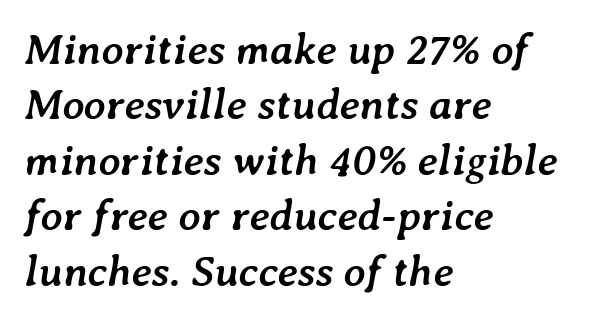
Every character sits at an angle, as italics do. Set as a true bold cut, around the 700 mark. Teacher's note: observe the even left margin — that is flush-left alignment. Spacing between characters is what you'd get straight out of the box.
